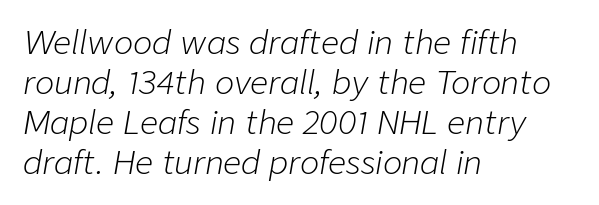
The image shows 32 px light type, italic (leaning right); set left-aligned, normal line spacing (1.25x), normal letter spacing, not underlined; low stroke contrast and a medium x-height.
